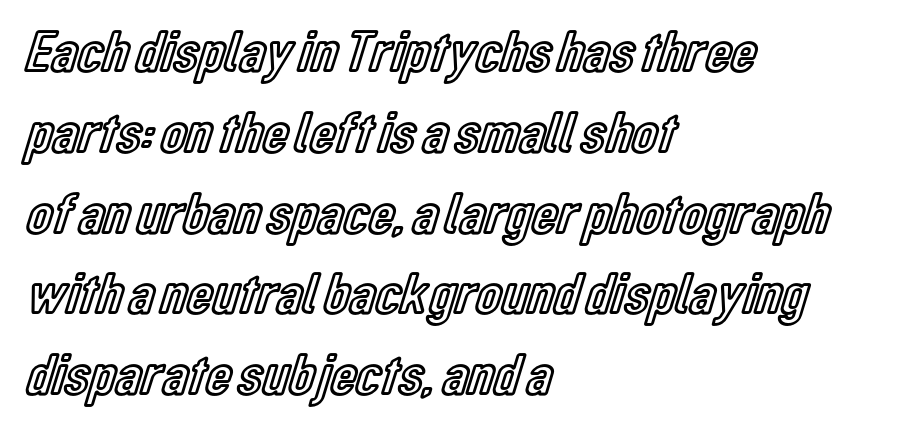
Anything drawn beneath the words? Only blank space. The lines are quadded left. The line-height multiplier appears to be the usual default.
